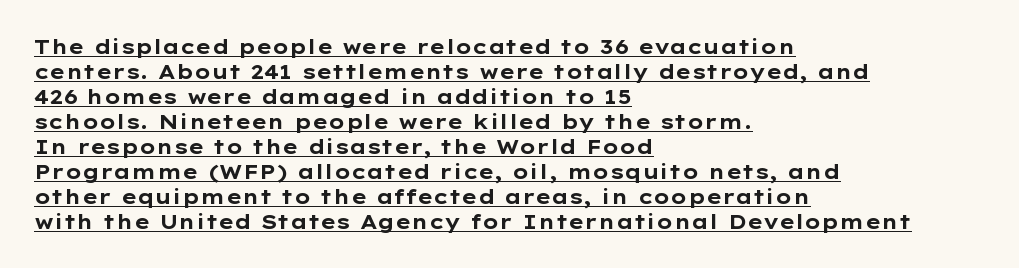
Upright lettering throughout. Notice how thick the strokes are: this is what a full bold looks like. Nobody touched the tracking dial on this one. Descenders here cross a horizontal rule under the line. Evenly set lines give the paragraph a standard silhouette.
